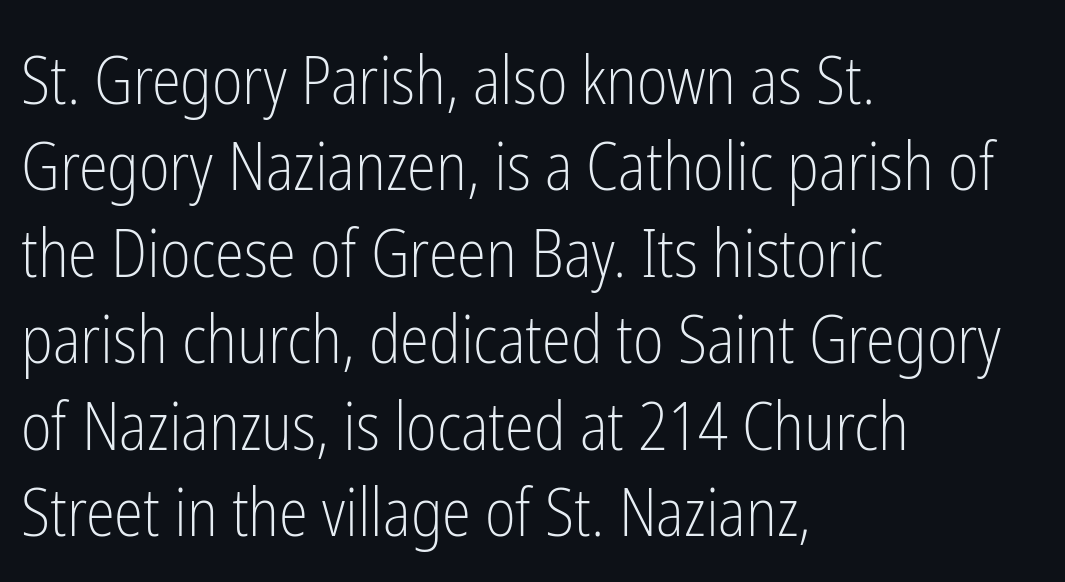
The image shows 66 px light, condensed sans-serif type, upright; set left-aligned, normal line spacing (1.31x), normal letter spacing, not underlined; low stroke contrast and a medium x-height.
